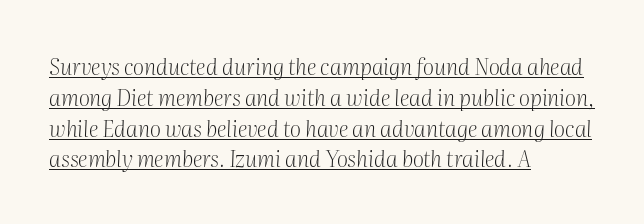
The image shows 22 px text type, italic (leaning right); set left-aligned, normal line spacing (1.4x), normal letter spacing, underlined.
